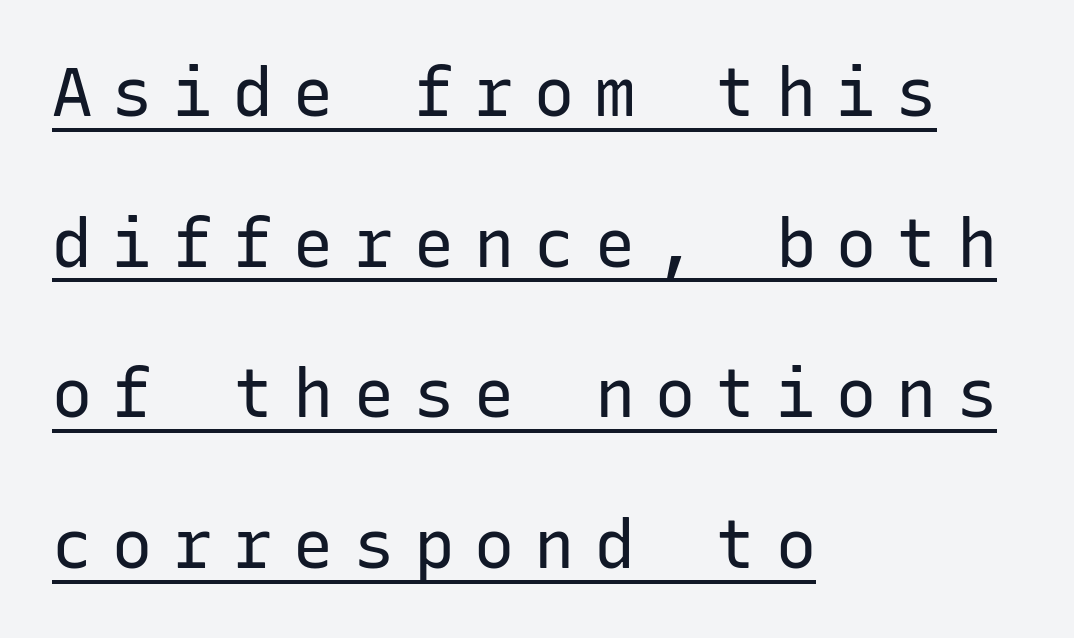
The image shows 67 px regular-weight sans-serif type, upright, monospaced; set left-aligned, loose line spacing (2.25x), unusually wide letter spacing (+0.3 em), underlined; low stroke contrast and a medium x-height.
